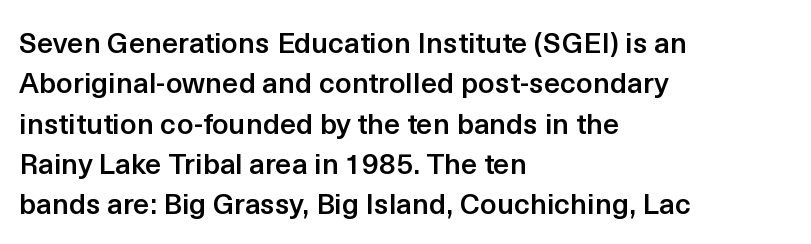
Q: Is the text bold? A: Semi-bold.
Q: Is the text italic (slanted)? A: No, it is upright.
Q: Is the typeface a serif or a sans-serif typeface? A: Sans-serif.
Q: Is the text underlined? A: No.
Q: How is the paragraph aligned? A: Left-aligned.
Q: Is the spacing between letters normal or unusually wide? A: Normal.
Q: Is the spacing between lines tight, normal or loose? A: Normal.
Q: Width (condensed, normal, or wide)? A: Normal.
Q: x-height? A: Medium.
Q: Monospaced? A: No.
